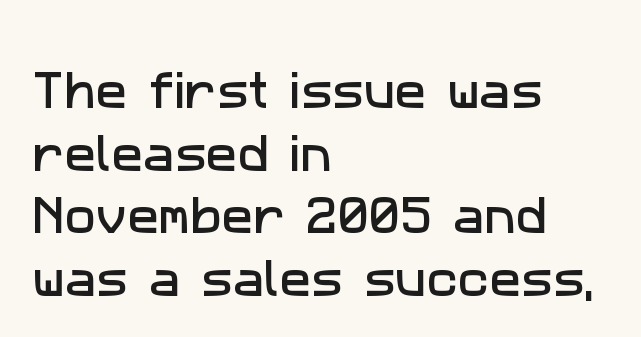
This sample has the flowing, uneven cadence of proportional lettering. Layout note: lines flush left. Compared with typical body copy, the letter spacing here is the same. Each row of text sits above clean, open space. Type style note: lacks serifs. The vertical gap from one line to the next is medium.
